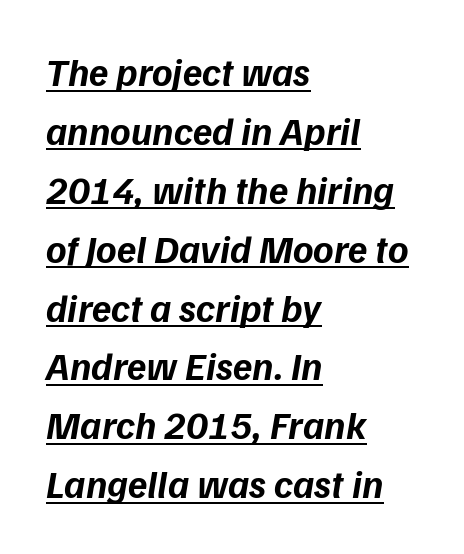
These lines sit exactly where default settings would place them. The axis of the letterforms is tilted away from vertical. On the weight axis this lands at bold, roughly 700. The paragraph shown leans on its left margin. Tracking value appears to be zero — textbook default spacing. You can see a thin bar hugging the bottom of the glyphs.
